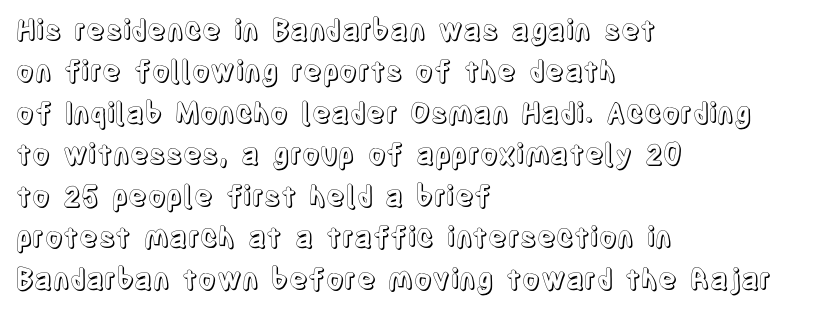
Q: Is the text italic (slanted)? A: No, it is upright.
Q: Is the text underlined? A: No.
Q: How is the paragraph aligned? A: Left-aligned.
Q: Is the spacing between letters normal or unusually wide? A: Normal.
Q: Is the spacing between lines tight, normal or loose? A: Normal.
Q: Width (condensed, normal, or wide)? A: Condensed.
Q: x-height? A: Large.
Q: Monospaced? A: No.
